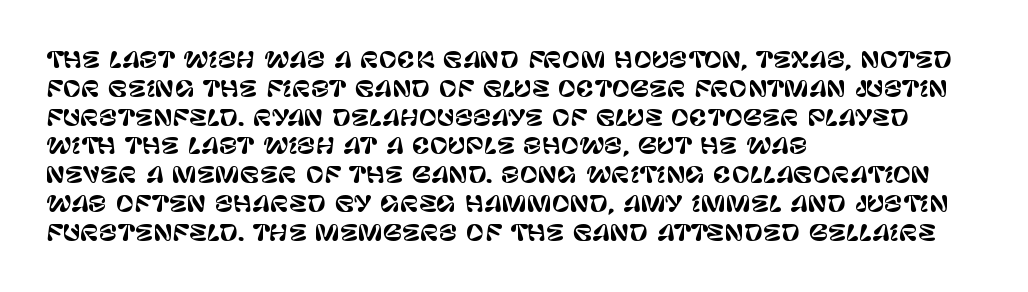
Descender tails drop into unmarked territory. Horizontal alignment here is leftward, the default for most running prose. Does extra space separate the letters? No, they use regular spacing. Evenly set lines give the paragraph a standard silhouette.
